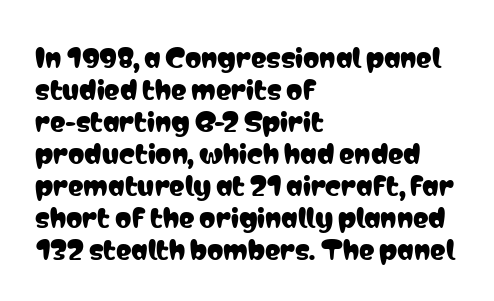
Q: Is the text italic (slanted)? A: No, it is upright.
Q: Is the text underlined? A: No.
Q: How is the paragraph aligned? A: Left-aligned.
Q: Is the spacing between letters normal or unusually wide? A: Normal.
